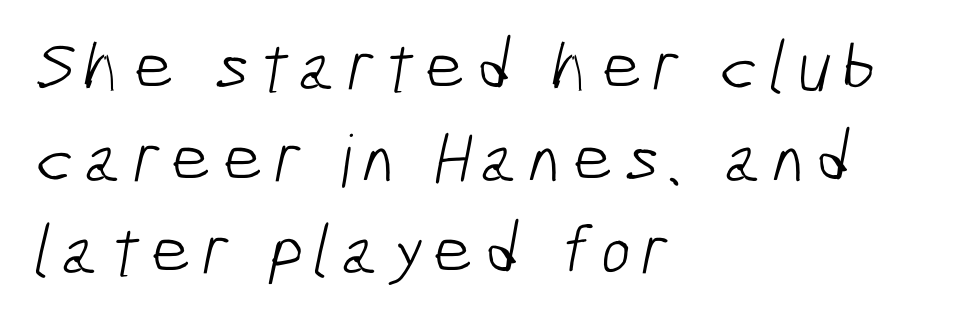
{"serif": "no", "bold": "no", "weight": "light", "width": "condensed", "stroke_contrast": "low", "x_height": "medium", "monospaced": "no", "underline": "no", "align": "left", "line_spacing": "normal", "line_spacing_ratio": 1.28, "glyph_px": 72}
